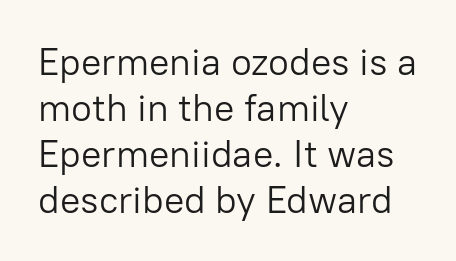
Spacing between characters is what you'd get straight out of the box. A typesetter would label this face a sans. Is this a fixed-width face? No — the glyphs have proportional, varying widths. Nothing heavy about these letters — not bold at all.
